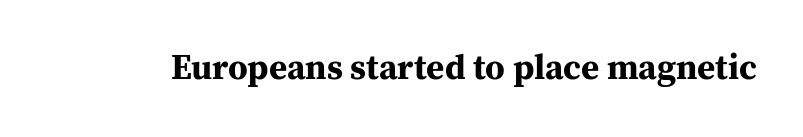
The letters advance in unequal steps, a hallmark of proportional type. This sample uses plain, unmodified letter spacing. Small tapered or slab feet sit at the stroke ends, so this counts as serif. Posture: vertical. Does the weight exceed regular? Yes, all the way to bold. The baseline area is clear.
